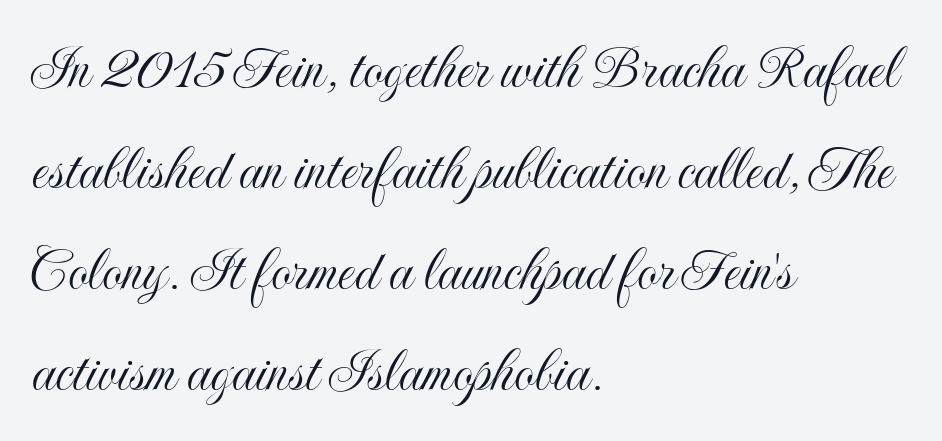
The image shows 64 px condensed type; set left-aligned, normal line spacing (1.58x), normal letter spacing, not underlined; a small x-height.
